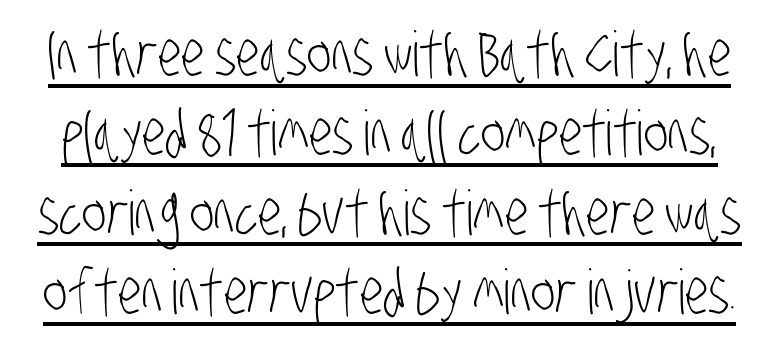
{"serif": "no", "bold": "no", "weight": "light", "width": "condensed", "stroke_contrast": "low", "x_height": "large", "monospaced": "no", "underline": "yes", "line_spacing": "normal", "line_spacing_ratio": 1.28, "letter_spacing": "normal", "letter_spacing_em": 0.0, "glyph_px": 62}
